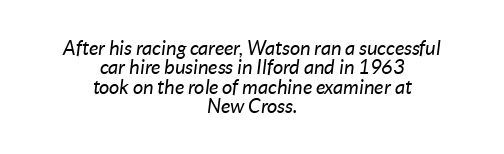
Whoever set this chose condensed vertical rhythm over breathing room. The letterforms sit shoulder to shoulder at normal distance. Reading down the block, each line starts at a different indent, mirrored at its end. Letters have the restrained weight of plain body copy at most. Yep, that's italic — everything's leaning. The passage shown is not underscored anywhere.
